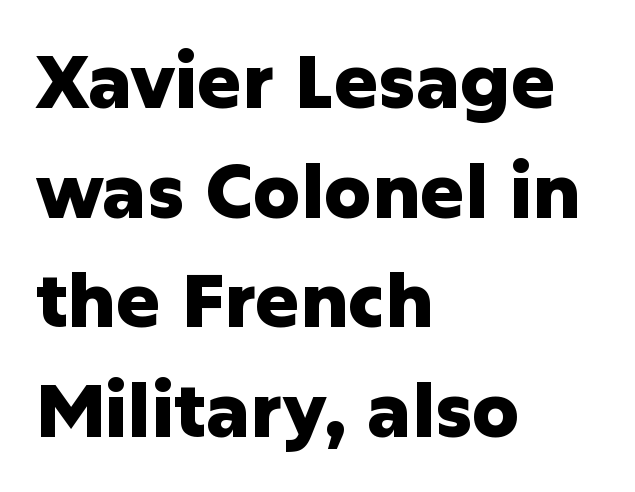
To sum up the face: it is a sans, with no serifs. A typesetter would mark this as roman, not italic. Summary of weight: heavy, a full bold. Interline gaps are of average width in this sample.
